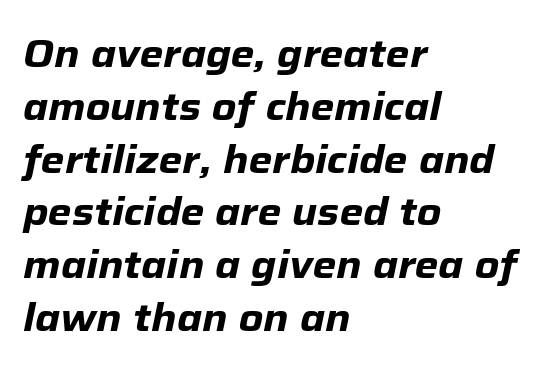
The image shows 38 px heavy type, italic (leaning right); set left-aligned, normal line spacing (1.39x), normal letter spacing, not underlined; low stroke contrast and a medium x-height.
